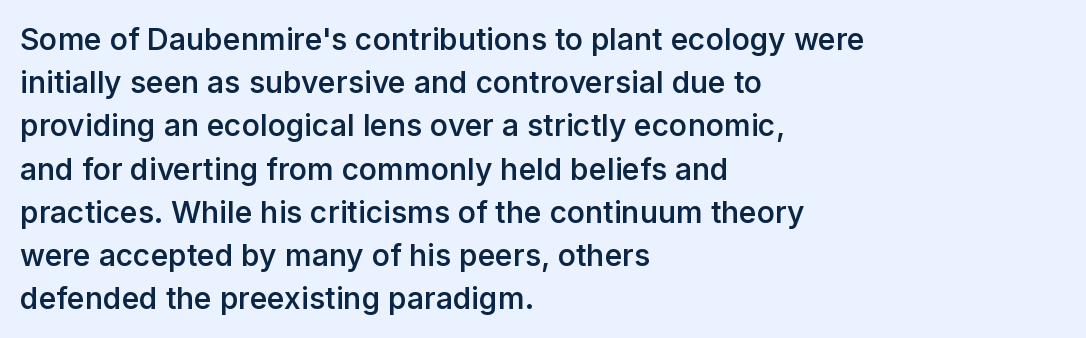
The image shows 30 px semibold sans-serif type, upright; set left-aligned, normal line spacing (1.44x), normal letter spacing, not underlined; low stroke contrast and a medium x-height.
